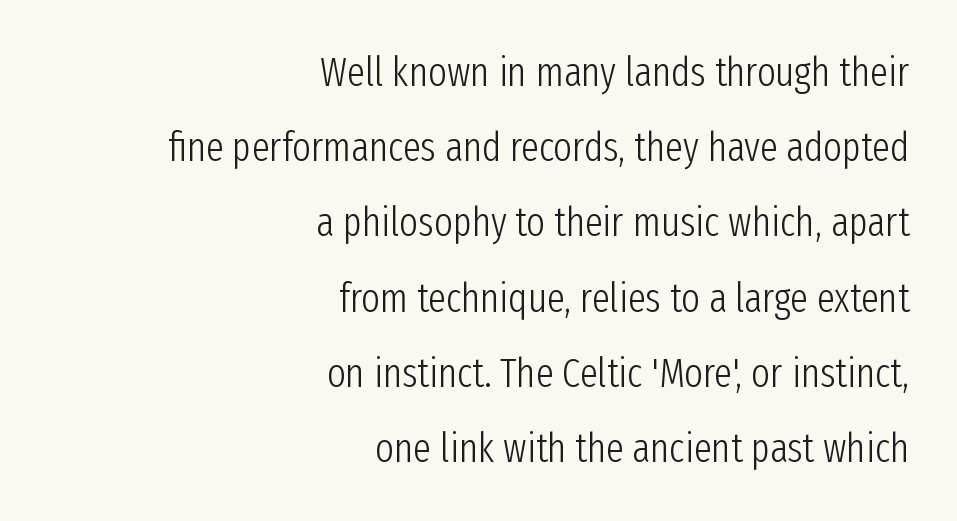
Q: Is the text bold? A: No.
Q: Is the text italic (slanted)? A: No, it is upright.
Q: Is the typeface a serif or a sans-serif typeface? A: Sans-serif.
Q: Is the text underlined? A: No.
Q: How is the paragraph aligned? A: Right-aligned.
Q: Is the spacing between letters normal or unusually wide? A: Normal.
Q: Width (condensed, normal, or wide)? A: Condensed.
Q: Stroke contrast? A: Low.
Q: x-height? A: Medium.
Q: Monospaced? A: No.
